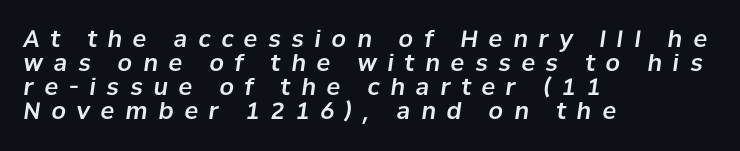
Q: Is the text italic (slanted)? A: Yes, it leans right by about 8 degrees.
Q: Is the text underlined? A: No.
Q: How is the paragraph aligned? A: Left-aligned.
Q: Is the spacing between letters normal or unusually wide? A: Unusually wide.
Q: Is the spacing between lines tight, normal or loose? A: Tight.
